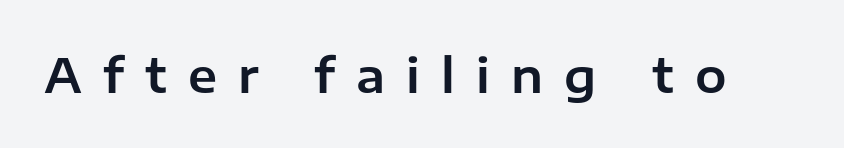
{"serif": "no", "italic": "no", "width": "normal", "stroke_contrast": "low", "x_height": "medium", "monospaced": "no", "underline": "no", "letter_spacing": "wide", "letter_spacing_em": 0.45, "glyph_px": 47}
